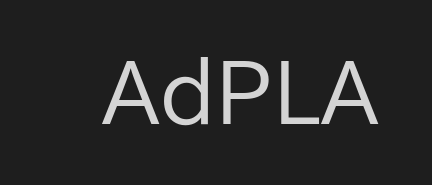
Characters follow at the spacing the type designer built in. The letters look calm and open, with moderate or lighter stems. Look at the bottom of the vertical strokes: they stop flat, with no serifs. Ordinary non-slanted type is in use. A typesetter would call this proportional, since set widths differ per character. Honestly, there is no underline to notice here at all.
